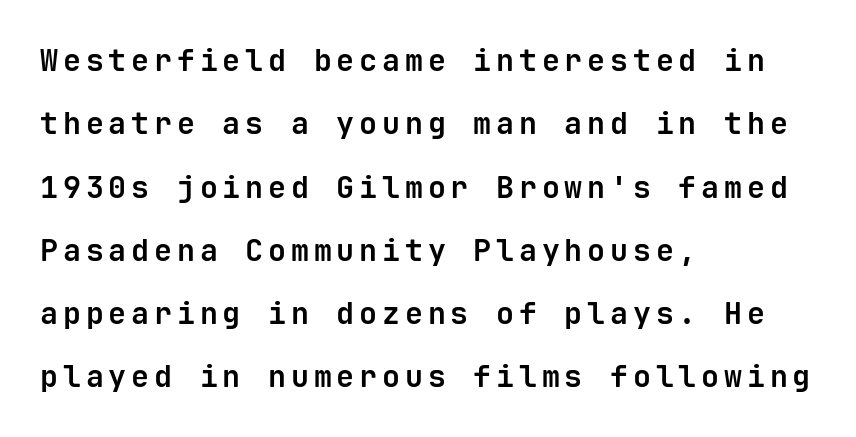
I'd call this a sans setting — the letters go barefoot. Spacing verdict: monospaced, one width for all characters. Descenders are the only things crossing below the line. A full-strength bold gives these letters their thick strokes. Leading is clearly above the norm, producing a sparse column. Line beginnings align vertically; line endings do not.
